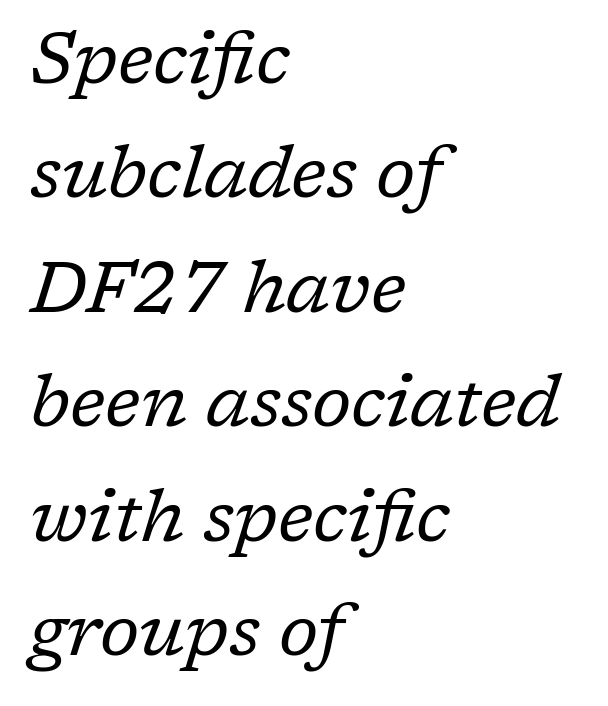
{"serif": "yes", "italic": "yes", "lean": "right", "slant_degrees": 17, "bold": "no", "weight": "regular", "width": "normal", "stroke_contrast": "low", "x_height": "medium", "monospaced": "no", "underline": "no", "align": "left", "line_spacing": "normal", "line_spacing_ratio": 1.59, "letter_spacing": "normal", "letter_spacing_em": 0.0, "glyph_px": 72}
